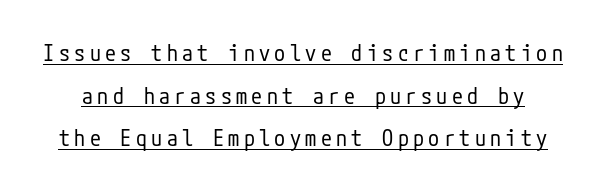
The image shows 22 px text type, upright; set loose line spacing (1.94x), unusually wide letter spacing (+0.2 em), underlined.
